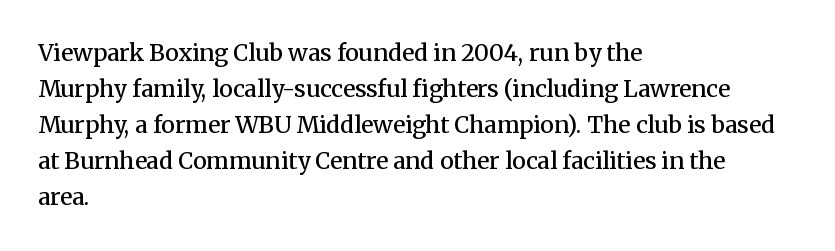
Q: Is the text bold? A: Semi-bold.
Q: Is the text italic (slanted)? A: No, it is upright.
Q: Is the text underlined? A: No.
Q: How is the paragraph aligned? A: Left-aligned.
Q: Is the spacing between letters normal or unusually wide? A: Normal.
Q: Is the spacing between lines tight, normal or loose? A: Normal.
